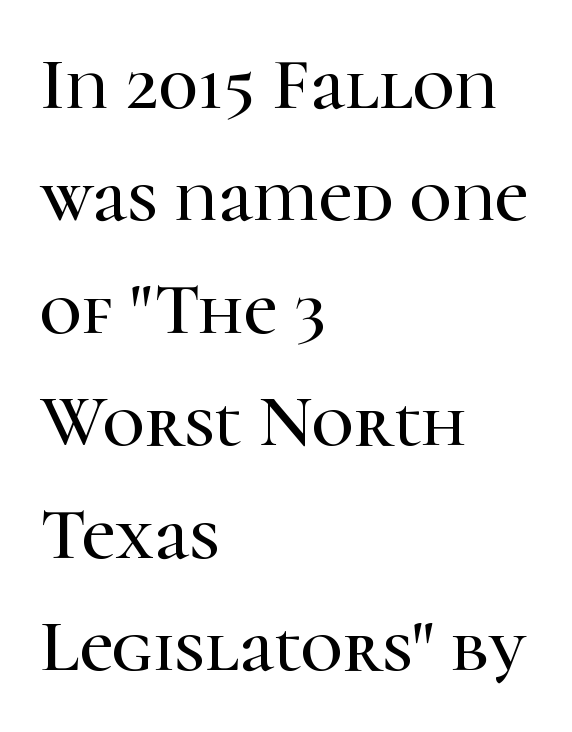
The passage shown is typeset with a serif family. These lines keep a tight, regular rhythm from letter to letter. Visually the block forms a straight wall on the left and a jagged coastline on the right. Clear beneath every line of the passage. Does the lettering tilt? It doesn't — this is upright. Regular leading.
